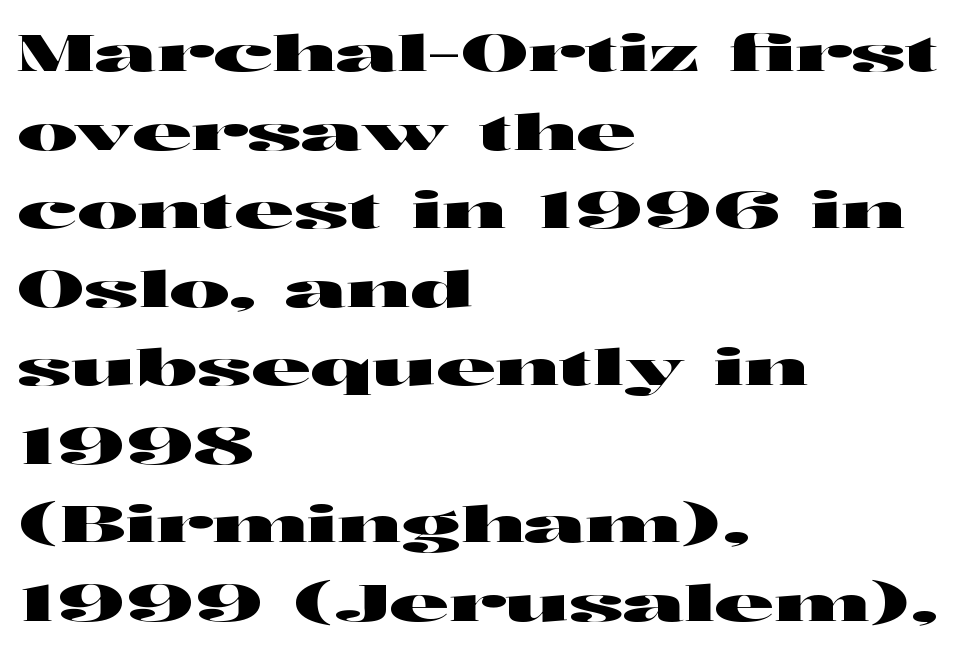
Q: Is the text italic (slanted)? A: No, it is upright.
Q: Is the typeface a serif or a sans-serif typeface? A: Sans-serif.
Q: Is the text underlined? A: No.
Q: How is the paragraph aligned? A: Left-aligned.
Q: Is the spacing between letters normal or unusually wide? A: Normal.
Q: Is the spacing between lines tight, normal or loose? A: Normal.
Q: Width (condensed, normal, or wide)? A: Wide.
Q: Stroke contrast? A: High.
Q: x-height? A: Medium.
Q: Monospaced? A: No.
